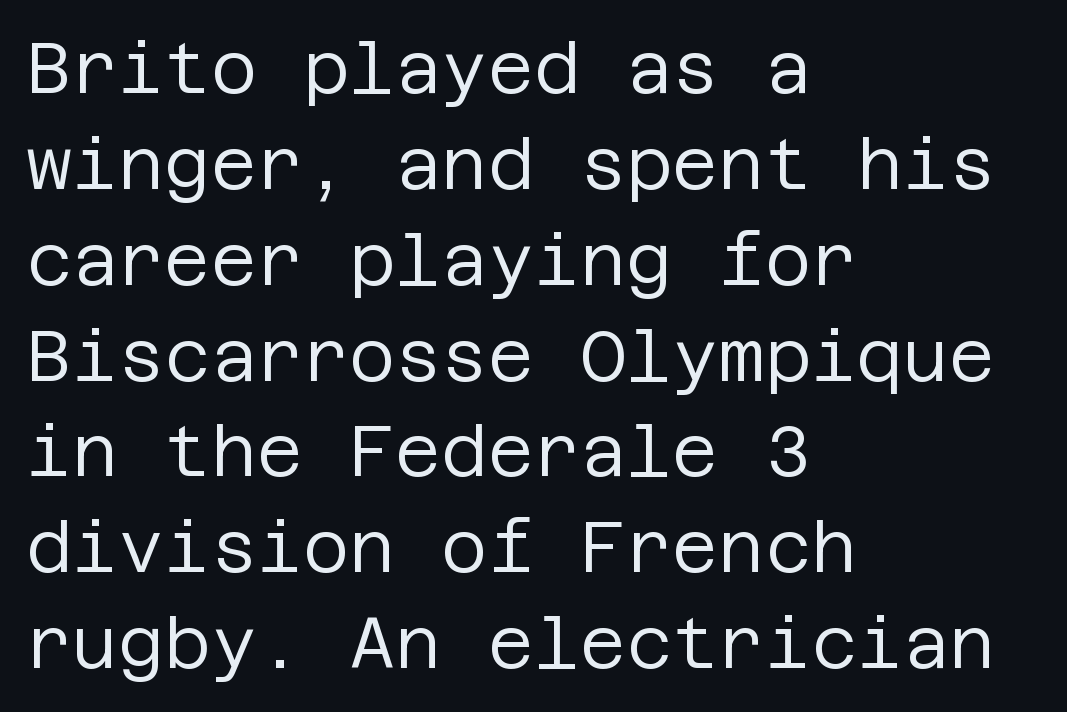
Q: Is the text bold? A: No.
Q: Is the text italic (slanted)? A: No, it is upright.
Q: Is the typeface a serif or a sans-serif typeface? A: Sans-serif.
Q: Is the text underlined? A: No.
Q: How is the paragraph aligned? A: Left-aligned.
Q: Is the spacing between letters normal or unusually wide? A: Normal.
Q: Is the spacing between lines tight, normal or loose? A: Normal.
Q: Width (condensed, normal, or wide)? A: Normal.
Q: Stroke contrast? A: Low.
Q: x-height? A: Large.
